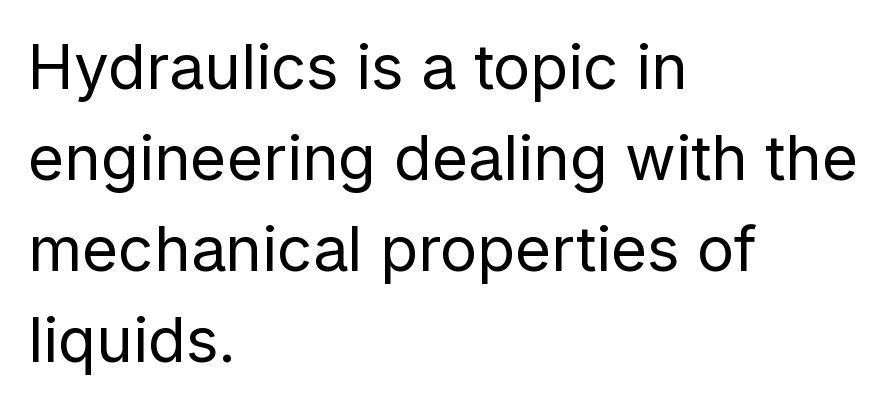
Q: Is the text bold? A: No.
Q: Is the text italic (slanted)? A: No, it is upright.
Q: Is the typeface a serif or a sans-serif typeface? A: Sans-serif.
Q: Is the text underlined? A: No.
Q: How is the paragraph aligned? A: Left-aligned.
Q: Is the spacing between letters normal or unusually wide? A: Normal.
Q: Is the spacing between lines tight, normal or loose? A: Normal.
Q: Width (condensed, normal, or wide)? A: Normal.
Q: Stroke contrast? A: Low.
Q: x-height? A: Medium.
Q: Monospaced? A: No.
